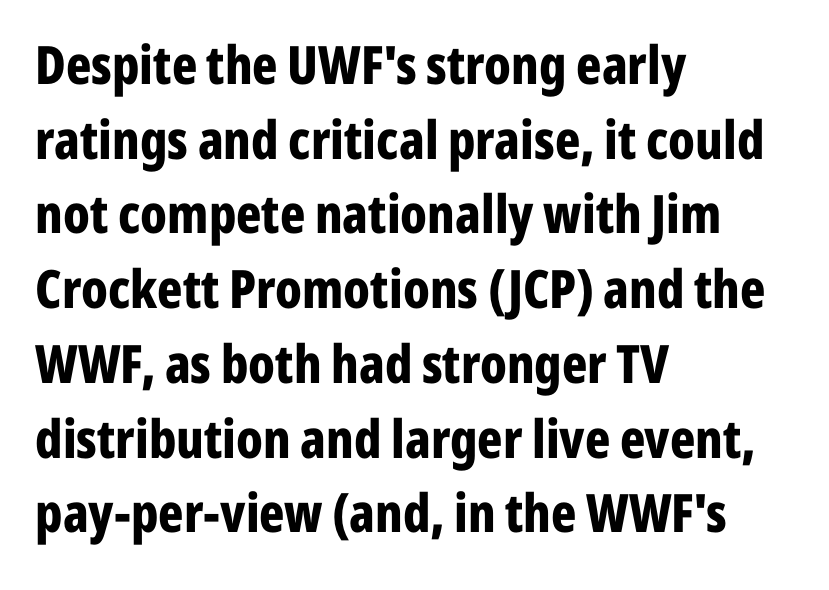
The image shows 53 px bold, condensed sans-serif type, upright; set left-aligned, normal line spacing (1.41x), normal letter spacing, not underlined; low stroke contrast and a medium x-height.
